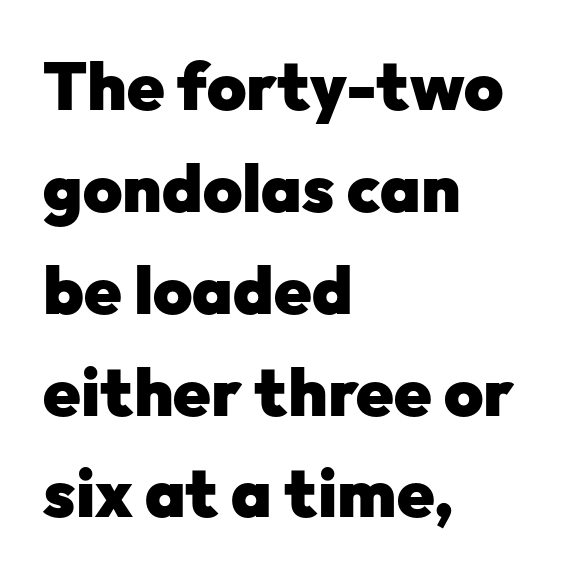
{"serif": "no", "italic": "no", "bold": "yes", "weight": "heavy", "width": "normal", "stroke_contrast": "low", "x_height": "medium", "monospaced": "no", "underline": "no", "align": "left", "line_spacing": "normal", "line_spacing_ratio": 1.52, "letter_spacing": "normal", "letter_spacing_em": 0.0, "glyph_px": 67}
